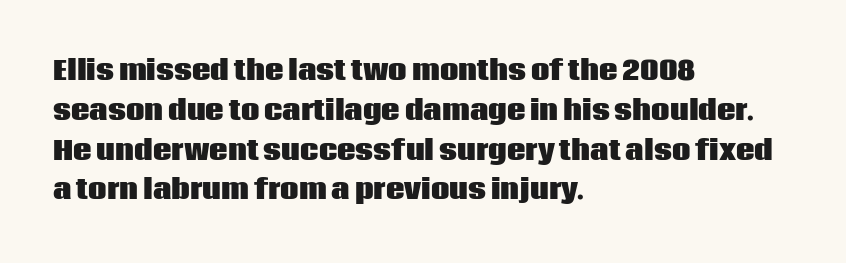
Plenty of ink on the page — the face is bold. Vertical spacing — default. Descenders hang freely into open space. All the whitespace from short lines collects on the right. This rendering leaves character spacing at its baseline value. Do the letters lean? They stand straight.
